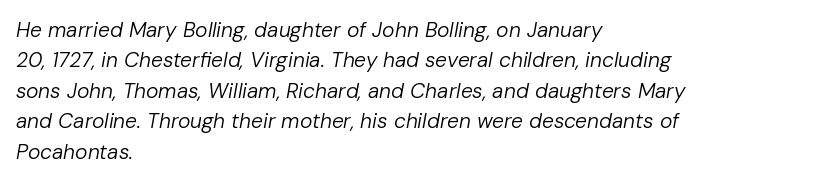
Vertical spacing — default. Line starts are locked; line ends wander. On a weight scale, this lands at 450 or below. Characters follow at the spacing the type designer built in. Posture: slanted. Check the space under the baseline: it is left empty.
